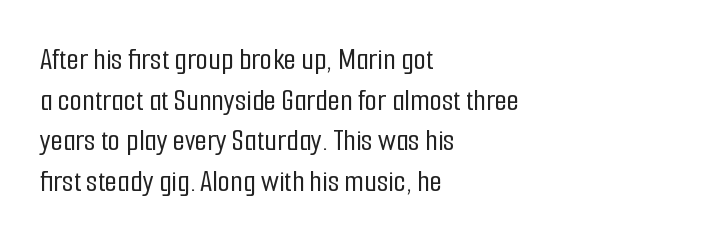
The image shows 32 px condensed sans-serif type, upright; set left-aligned, normal line spacing (1.27x), normal letter spacing, not underlined; low stroke contrast and a medium x-height.
